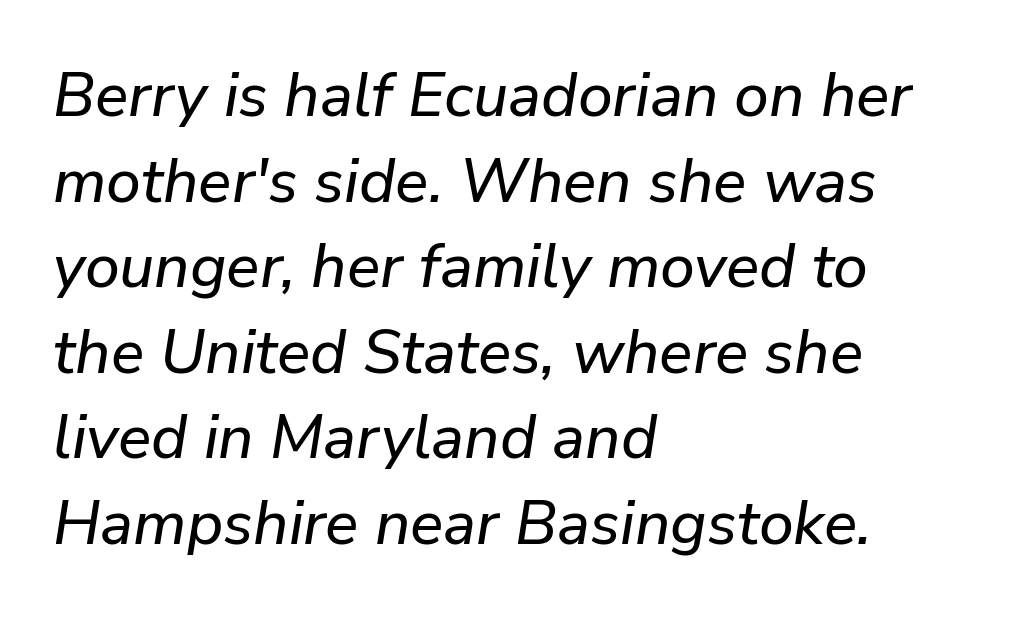
Q: Is the text italic (slanted)? A: Yes, it leans right by about 9 degrees.
Q: Is the text underlined? A: No.
Q: How is the paragraph aligned? A: Left-aligned.
Q: Is the spacing between letters normal or unusually wide? A: Normal.
Q: Is the spacing between lines tight, normal or loose? A: Normal.
Q: Width (condensed, normal, or wide)? A: Normal.
Q: Stroke contrast? A: Low.
Q: x-height? A: Medium.
Q: Monospaced? A: No.
